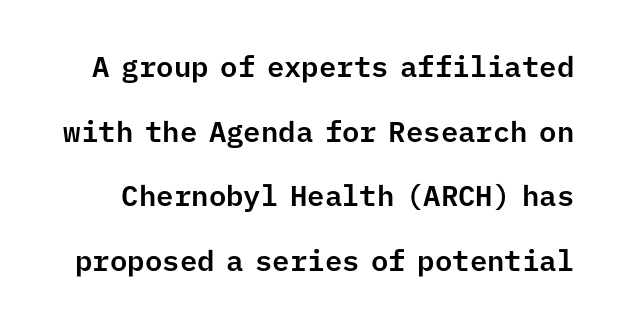
{"serif": "no", "italic": "no", "width": "normal", "stroke_contrast": "low", "x_height": "medium", "monospaced": "yes", "underline": "no", "line_spacing": "loose", "line_spacing_ratio": 2.23, "letter_spacing": "normal", "letter_spacing_em": 0.0, "glyph_px": 29}
